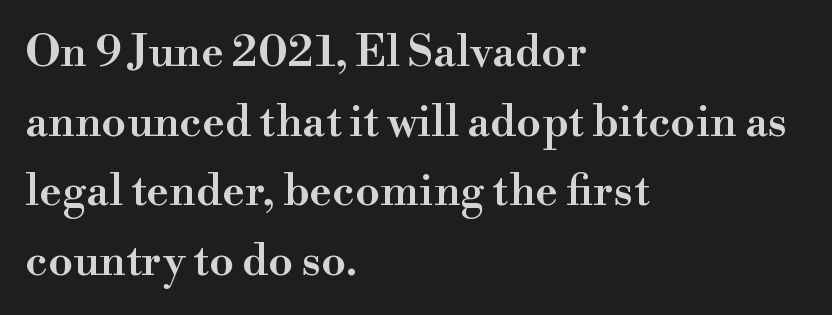
These lines sit exactly where default settings would place them. Each word holds together tightly as a unit, with standard inter-letter gaps. Is this a fixed-width face? No — the glyphs have proportional, varying widths. The typesetter chose a ragged-right arrangement here. Look at the stroke-to-counter ratio: somewhat heavy, a semibold.
